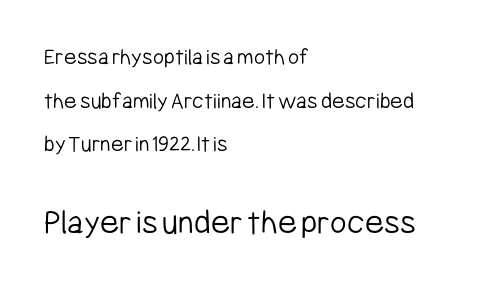
Check under the words: just untouched page. A typesetter would call this proportional, since set widths differ per character. Notice how the stems are strictly vertical — no italics here. Scale increases going downward across the two blocks. Horizontal alignment here is leftward, the default for most running prose. Nope, no serifs anywhere on these letters.
